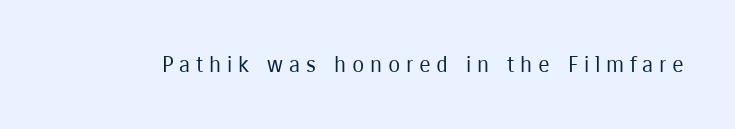
Q: Is the text bold? A: No.
Q: Is the text italic (slanted)? A: No, it is upright.
Q: Is the text underlined? A: No.
Q: Is the spacing between letters normal or unusually wide? A: Unusually wide.
